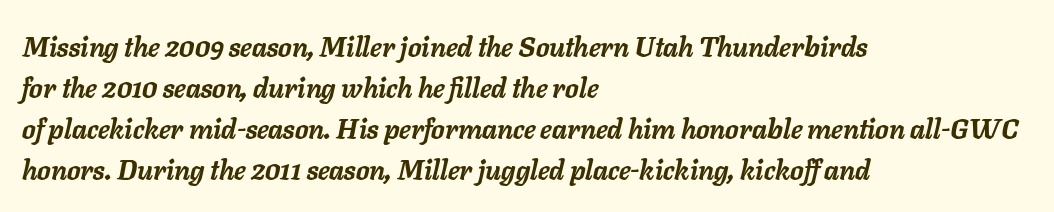
This rendering uses left alignment, leaving the right contour irregular. A typesetter would call this leading conventional body-copy spacing. A bare baseline throughout the passage. The letters sit at their default tracking, neither squeezed nor spread. Designer's note — italics engaged.
